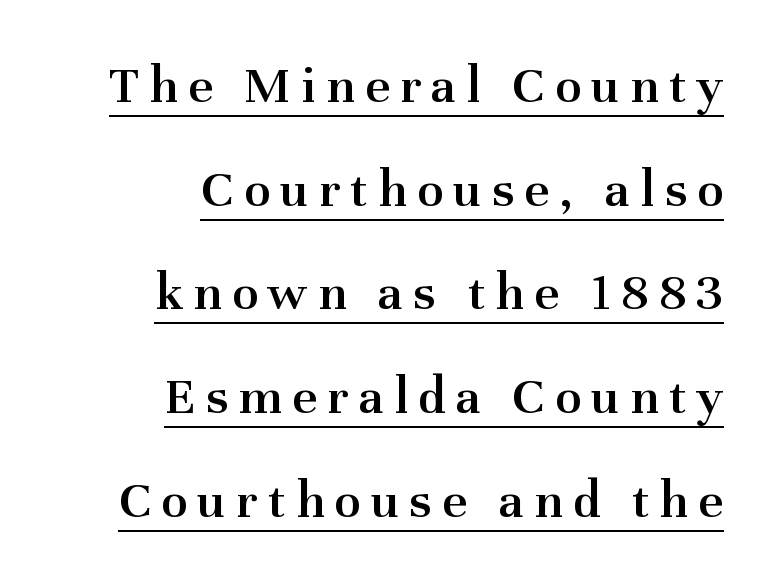
Looks like regular typesetting: each glyph gets only the width it needs. To sum up the face: it has serifs. The glyphs are accompanied by a horizontal stroke just below them. The leading is generous, giving the passage an open texture. The setting favours the right margin, as signatures and pull-quotes sometimes do. Style check: upright.
